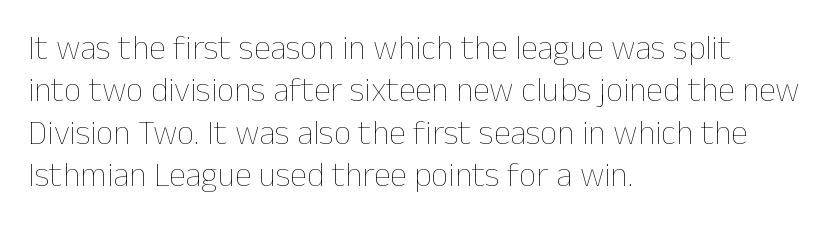
A typesetter would call this proportional, since set widths differ per character. Which margin do the lines hug? The left one — the right edge is uneven. This block has exactly the height ordinary leading produces. Letters rest on an invisible, unmarked baseline.
